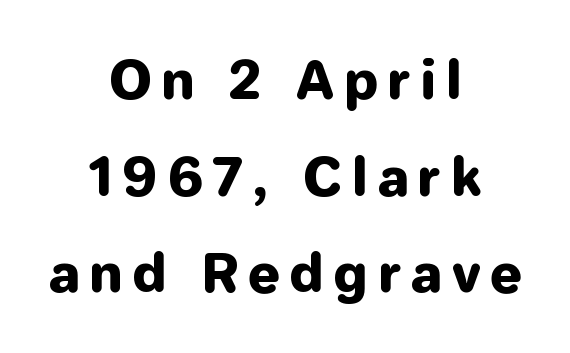
{"serif": "no", "italic": "no", "width": "normal", "stroke_contrast": "low", "x_height": "medium", "monospaced": "no", "underline": "no", "align": "center", "line_spacing_ratio": 1.86, "letter_spacing": "wide", "letter_spacing_em": 0.21, "glyph_px": 52}
